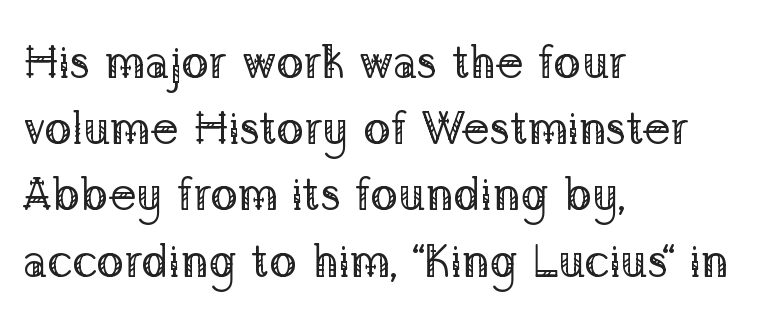
{"serif": "yes", "italic": "no", "bold": "no", "weight": "regular", "width": "normal", "stroke_contrast": "low", "x_height": "medium", "monospaced": "no", "underline": "no", "align": "left", "line_spacing": "normal", "line_spacing_ratio": 1.44, "letter_spacing": "normal", "letter_spacing_em": 0.0, "glyph_px": 46}
